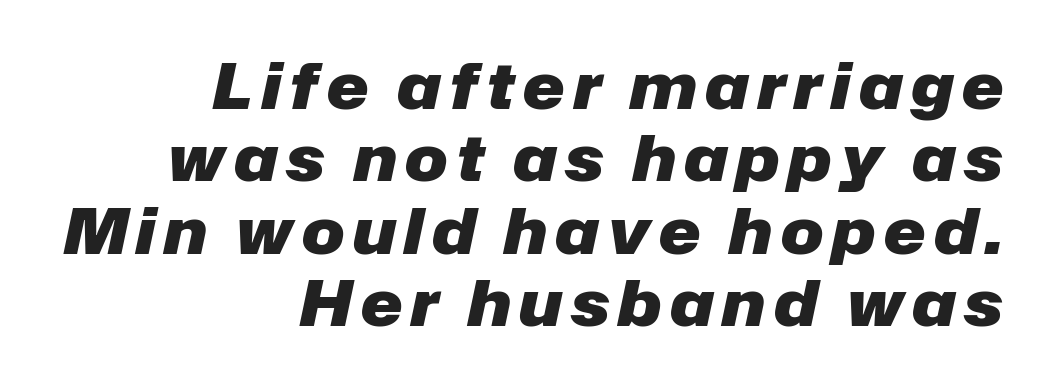
Rows of type sit shoulder to shoulder in the vertical direction. These lines are rendered in a variable-pitch font. The typesetter chose a ragged-left arrangement here. The axis of the letterforms is tilted away from vertical.
